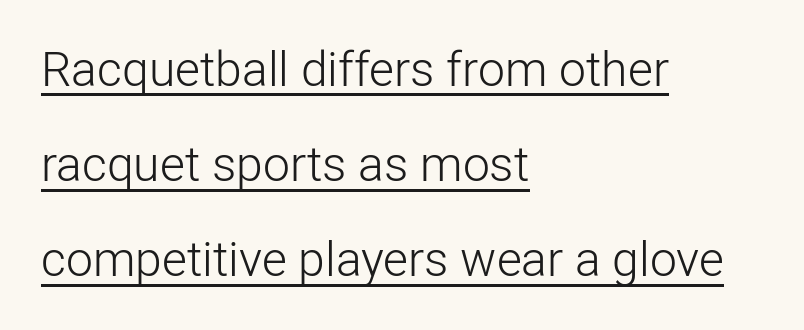
{"serif": "no", "italic": "no", "bold": "no", "weight": "light", "width": "normal", "stroke_contrast": "low", "x_height": "medium", "monospaced": "no", "underline": "yes", "align": "left", "line_spacing": "loose", "line_spacing_ratio": 1.98, "letter_spacing": "normal", "letter_spacing_em": 0.0, "glyph_px": 48}
